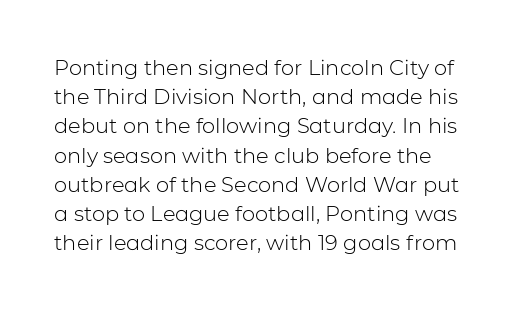
Q: Is the text bold? A: No.
Q: Is the text italic (slanted)? A: No, it is upright.
Q: Is the text underlined? A: No.
Q: Is the spacing between letters normal or unusually wide? A: Normal.
Q: Is the spacing between lines tight, normal or loose? A: Normal.
